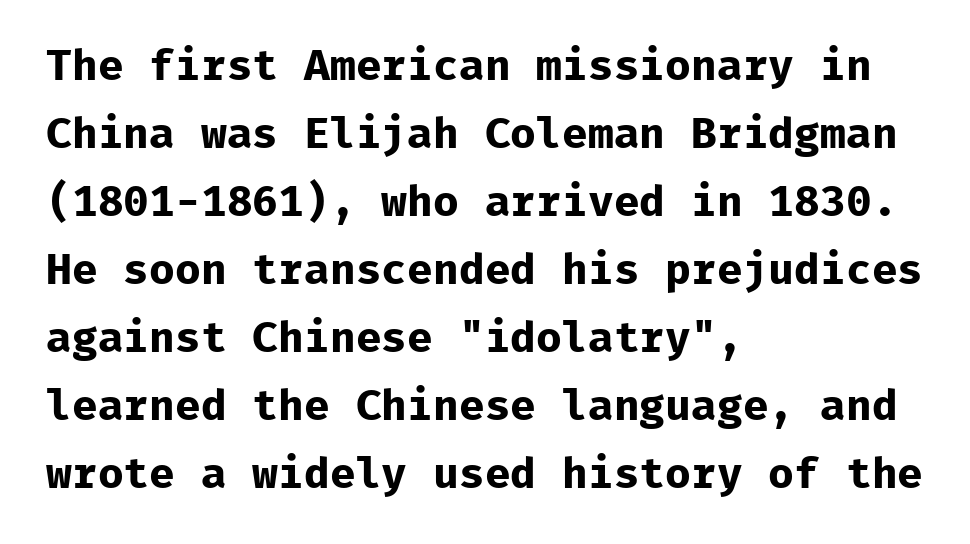
Q: Is the text bold? A: Yes.
Q: Is the text italic (slanted)? A: No, it is upright.
Q: Is the typeface a serif or a sans-serif typeface? A: Sans-serif.
Q: Is the text underlined? A: No.
Q: How is the paragraph aligned? A: Left-aligned.
Q: Is the spacing between letters normal or unusually wide? A: Normal.
Q: Is the spacing between lines tight, normal or loose? A: Normal.
Q: Width (condensed, normal, or wide)? A: Normal.
Q: Stroke contrast? A: Low.
Q: x-height? A: Medium.
Q: Monospaced? A: Yes.
